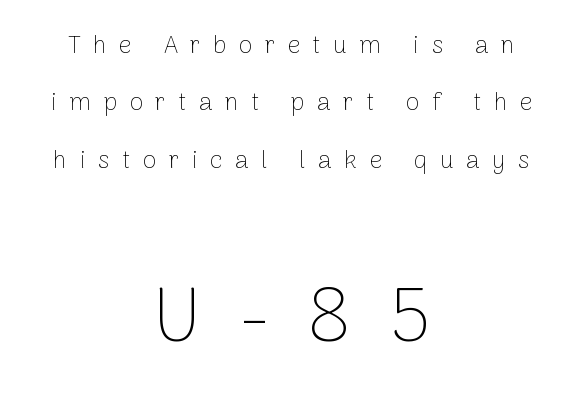
{"serif": "no", "italic": "no", "bold": "no", "weight": "thin", "width": "normal", "stroke_contrast": "low", "x_height": "medium", "monospaced": "no", "underline": "no", "align": "center", "line_spacing": "loose", "line_spacing_ratio": 2.3, "letter_spacing": "wide", "letter_spacing_em": 0.5, "larger_block": "second", "size_ratio": 3.04, "glyph_px": 76}
